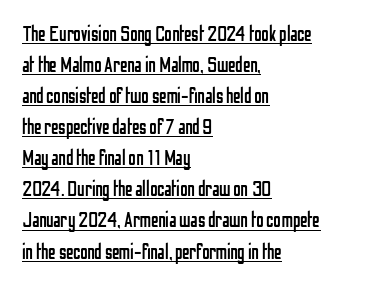
Q: Is the text bold? A: No.
Q: Is the text italic (slanted)? A: No, it is upright.
Q: Is the text underlined? A: Yes.
Q: How is the paragraph aligned? A: Left-aligned.
Q: Is the spacing between letters normal or unusually wide? A: Normal.
Q: Is the spacing between lines tight, normal or loose? A: Normal.
